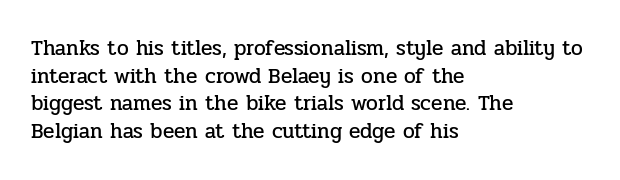
The image shows 21 px text type, upright; set left-aligned, normal line spacing (1.32x), normal letter spacing, not underlined.
